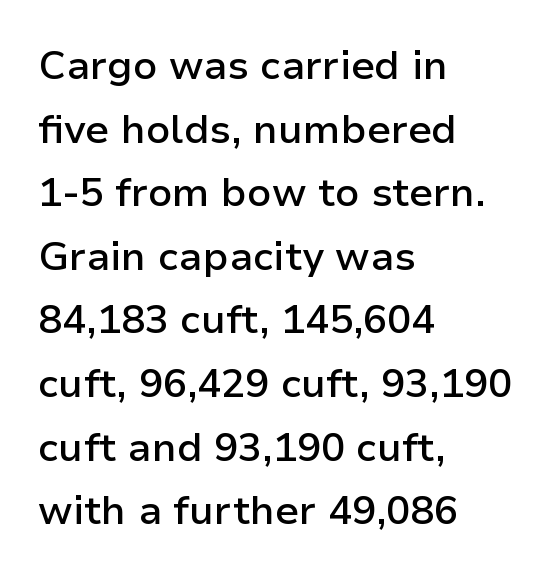
The text block is weighted toward the left margin, trailing off unevenly rightward. Whoever set this chose a conventional vertical rhythm. Descenders hang freely into open space. Does the weight exceed regular? Yes, but only to semibold. Looks like regular typesetting: each glyph gets only the width it needs.
